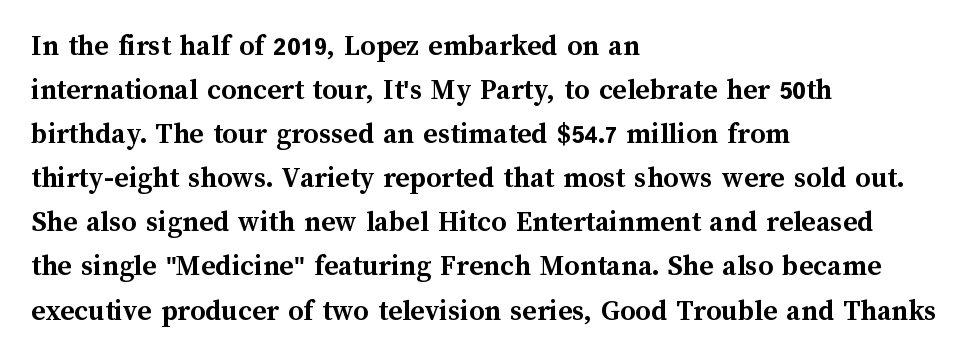
This rendering uses left alignment, leaving the right contour irregular. Words float on clear page, feet unadorned. Students, observe: this is what conventionally led text looks like. The letters are bold, with thick, heavy strokes. Each word holds together tightly as a unit, with standard inter-letter gaps. Italic? Not at all — the glyphs are vertical.
